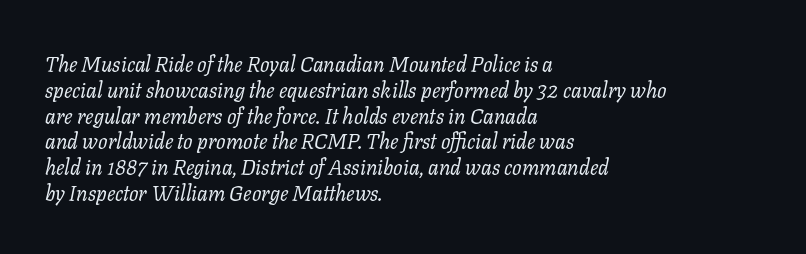
The image shows 21 px text type, italic (leaning right); set left-aligned, line spacing 1.23x, normal letter spacing, not underlined.
